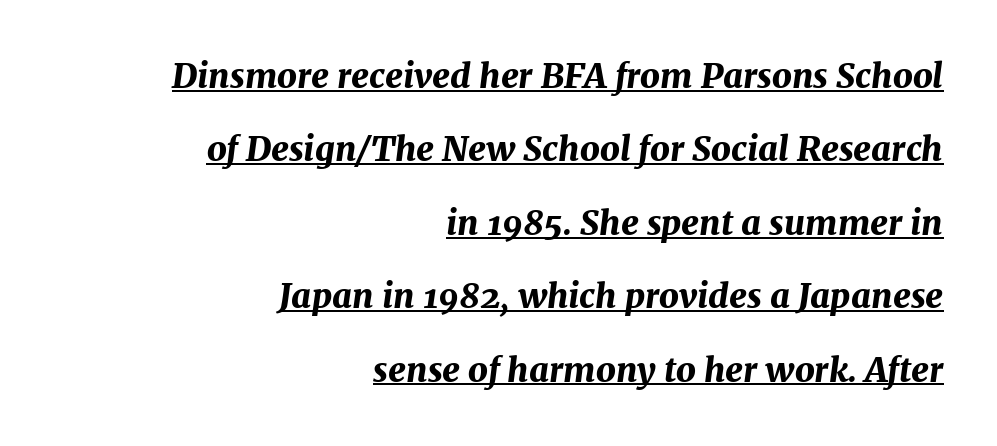
Q: Is the text bold? A: Yes.
Q: Is the text italic (slanted)? A: Yes, it leans right by about 7 degrees.
Q: Is the text underlined? A: Yes.
Q: How is the paragraph aligned? A: Right-aligned.
Q: Is the spacing between letters normal or unusually wide? A: Normal.
Q: Is the spacing between lines tight, normal or loose? A: Loose.
Q: Width (condensed, normal, or wide)? A: Normal.
Q: Stroke contrast? A: Medium.
Q: x-height? A: Medium.
Q: Monospaced? A: No.
